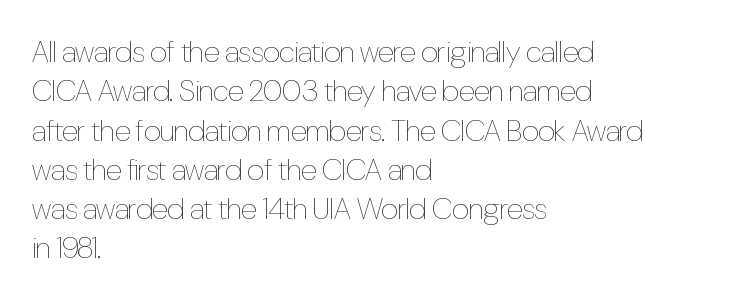
Reading down the column, the eye jumps a familiar distance to each next line. Unmarked baselines from the first word to the last. These lines are rendered in a variable-pitch font. This sample uses plain, unmodified letter spacing. Compared with a typical body face, this is equally light or lighter still.
